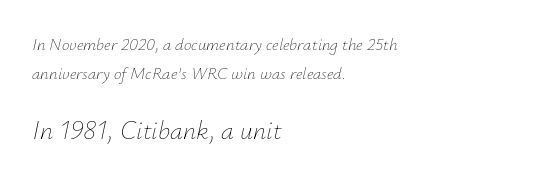
Q: Is the text bold? A: No.
Q: Is the text italic (slanted)? A: Yes, it leans right by about 12 degrees.
Q: Is the text underlined? A: No.
Q: How is the paragraph aligned? A: Left-aligned.
Q: Is the spacing between letters normal or unusually wide? A: Normal.
Q: Is the spacing between lines tight, normal or loose? A: Normal.
Q: Which block of text is set in a larger size, the first (top) or the second (bottom)? A: The second (bottom) one.
